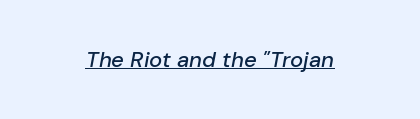
Characters follow at the spacing the type designer built in. This rendering features underlined lettering. Style check: oblique.
